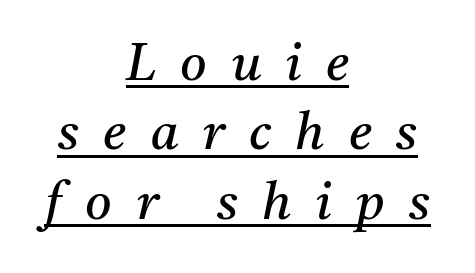
Weight: regular or lighter. If you measured baseline to baseline, you'd find a middling distance. A typesetter would call this proportional, since set widths differ per character. These characters rest on top of a visible drawn line.
